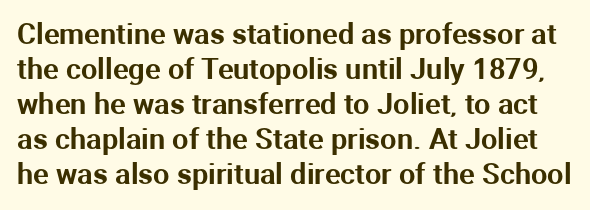
Q: Is the text italic (slanted)? A: No, it is upright.
Q: Is the typeface a serif or a sans-serif typeface? A: Sans-serif.
Q: Is the text underlined? A: No.
Q: Is the spacing between letters normal or unusually wide? A: Normal.
Q: Width (condensed, normal, or wide)? A: Normal.
Q: Stroke contrast? A: Medium.
Q: x-height? A: Medium.
Q: Monospaced? A: No.
